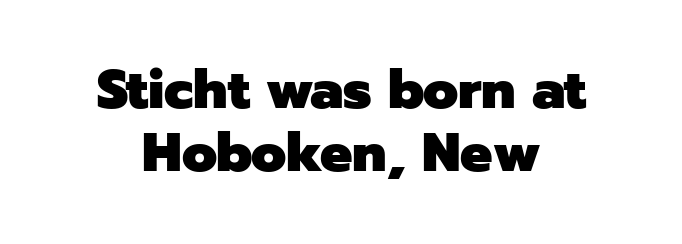
Q: Is the text bold? A: Yes.
Q: Is the text italic (slanted)? A: No, it is upright.
Q: Is the typeface a serif or a sans-serif typeface? A: Sans-serif.
Q: Is the text underlined? A: No.
Q: How is the paragraph aligned? A: Centered.
Q: Is the spacing between letters normal or unusually wide? A: Normal.
Q: Width (condensed, normal, or wide)? A: Normal.
Q: Stroke contrast? A: Low.
Q: x-height? A: Medium.
Q: Monospaced? A: No.
